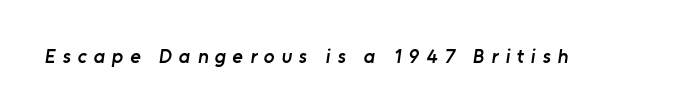
The image shows 20 px text type; set unusually wide letter spacing (+0.34 em), not underlined.
